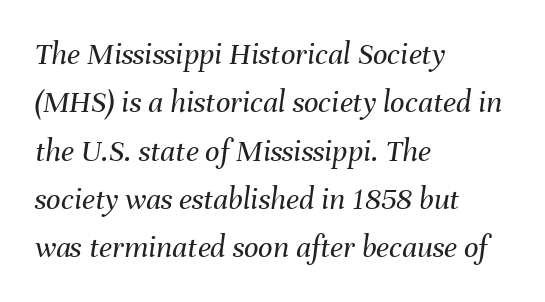
The image shows 32 px regular-weight type, italic (leaning right); set left-aligned, normal line spacing (1.51x), normal letter spacing, not underlined; medium stroke contrast and a medium x-height.
